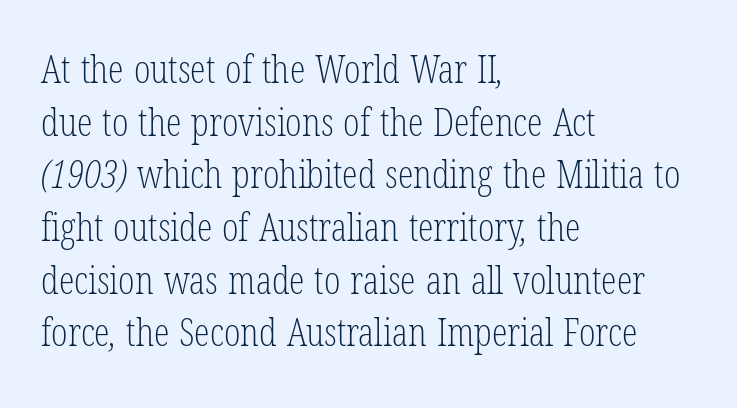
Look at the tracking — it's just the regular setting, nothing added. The leading is moderate, giving the passage an even texture. The weight would be labelled regular, book, light, or lighter still. Anything drawn beneath the words? Only blank space.
